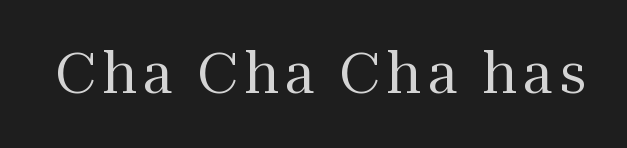
{"serif": "yes", "italic": "no", "bold": "no", "weight": "regular", "width": "normal", "stroke_contrast": "medium", "x_height": "medium", "monospaced": "no", "underline": "no", "glyph_px": 56}
